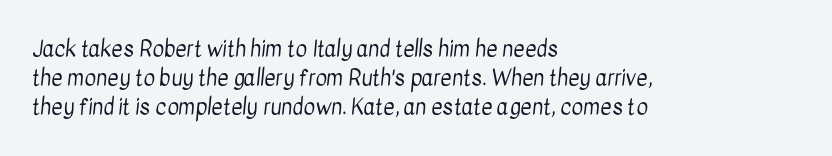
Normally led — the rows are evenly, conventionally spaced. Standard letterfit; no display-style spreading of the glyphs. Underline: absent. Short and long lines alike share a common starting point at left.
